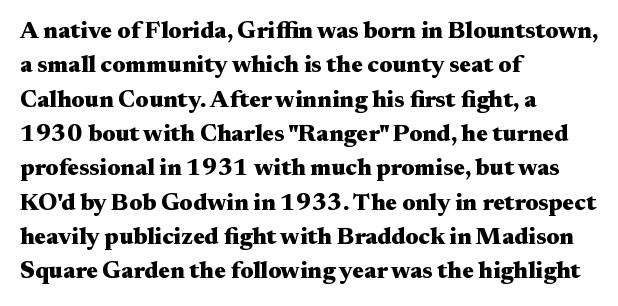
The passage shown is emphatically bold. The space directly below the letters is spotless. Italic? Not at all — the glyphs are vertical. The block of text has a typical density, with ordinary space between rows.
